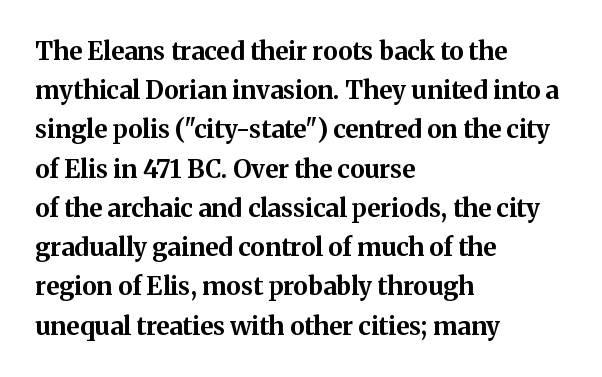
The image shows 25 px bold type, upright; set left-aligned, normal line spacing (1.57x), normal letter spacing, not underlined.
